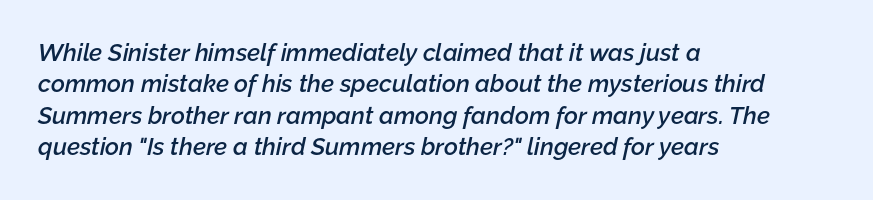
{"italic": "yes", "lean": "right", "slant_degrees": 12, "bold": "semi", "underline": "no", "align": "left", "line_spacing": "normal", "line_spacing_ratio": 1.31, "letter_spacing": "normal", "letter_spacing_em": 0.0, "glyph_px": 24}
